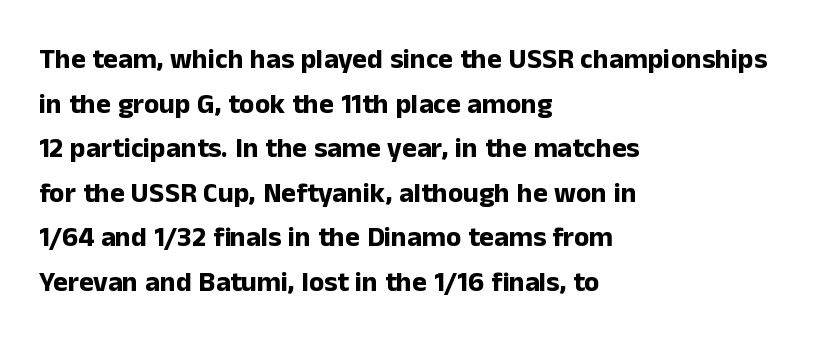
{"serif": "no", "italic": "no", "bold": "yes", "weight": "bold", "width": "normal", "stroke_contrast": "low", "x_height": "medium", "monospaced": "no", "underline": "no", "align": "left", "line_spacing": "normal", "line_spacing_ratio": 1.59, "letter_spacing": "normal", "letter_spacing_em": 0.0, "glyph_px": 28}
